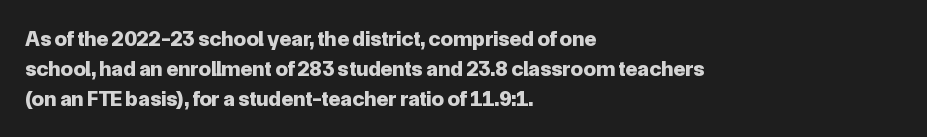
Q: Is the text bold? A: Yes.
Q: Is the text italic (slanted)? A: No, it is upright.
Q: Is the text underlined? A: No.
Q: How is the paragraph aligned? A: Left-aligned.
Q: Is the spacing between letters normal or unusually wide? A: Normal.
Q: Is the spacing between lines tight, normal or loose? A: Normal.
